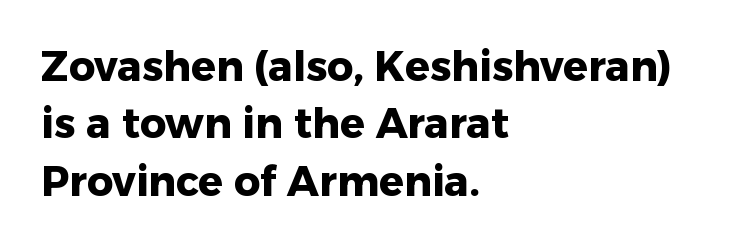
Interline gaps are of average width in this sample. A clean baseline with only descenders dipping below it. How are the letters spaced? Ordinarily, with no added tracking. Varying glyph widths throughout — classic text-font behaviour. This is heavy type, rendered in bold.
